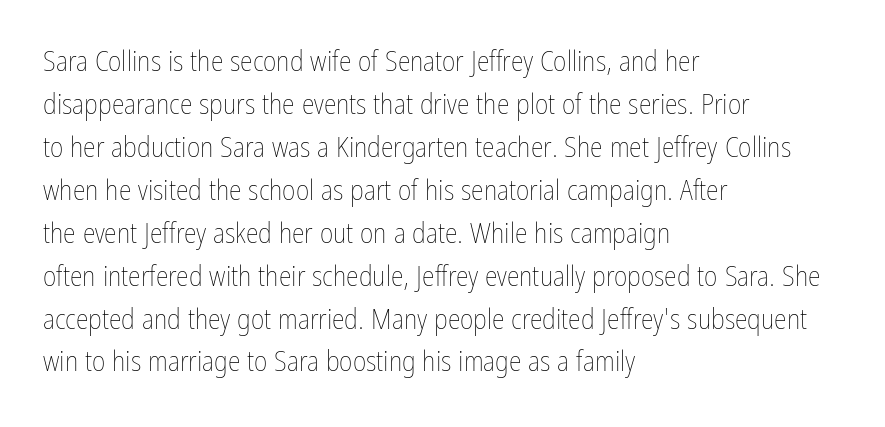
Ink coverage per letter is moderate at most. Line beginnings align vertically; line endings do not. Characters follow at the spacing the type designer built in. Unlike italic type, these characters show no tilt at all. Underline: absent.
